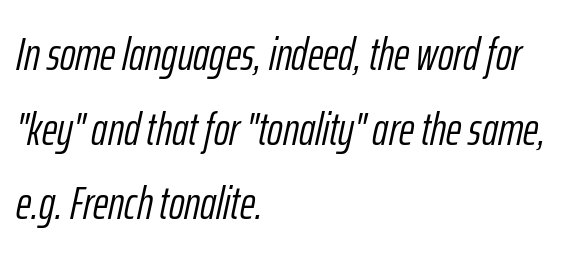
Emphasis-style slanted type is in use. Line beginnings align vertically; line endings do not. In terms of leading, this rendering sits right in the middle. Caption: face not bold, strokes unweighted. The area under the type is left untouched. Looks like regular typesetting: each glyph gets only the width it needs.
